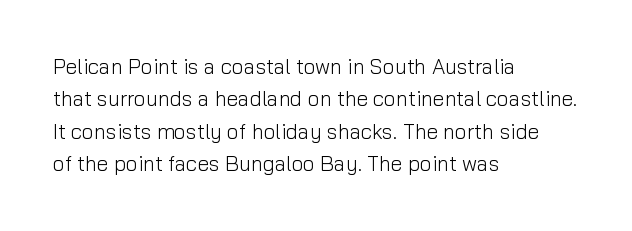
{"italic": "no", "bold": "no", "underline": "no", "align": "left", "line_spacing": "normal", "line_spacing_ratio": 1.54, "letter_spacing": "normal", "letter_spacing_em": 0.0, "glyph_px": 21}
